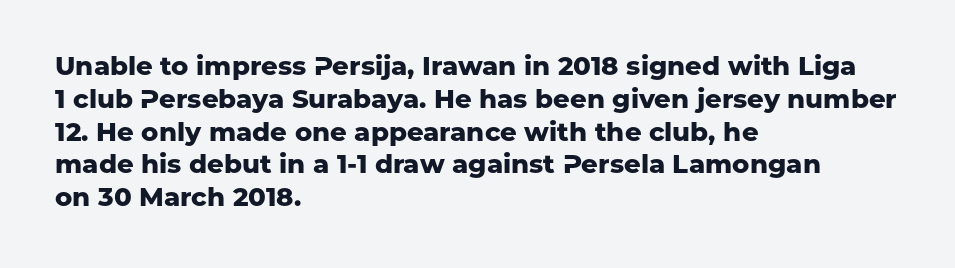
Q: Is the text bold? A: Yes.
Q: Is the text italic (slanted)? A: No, it is upright.
Q: Is the text underlined? A: No.
Q: How is the paragraph aligned? A: Left-aligned.
Q: Is the spacing between letters normal or unusually wide? A: Normal.
Q: Is the spacing between lines tight, normal or loose? A: Normal.
